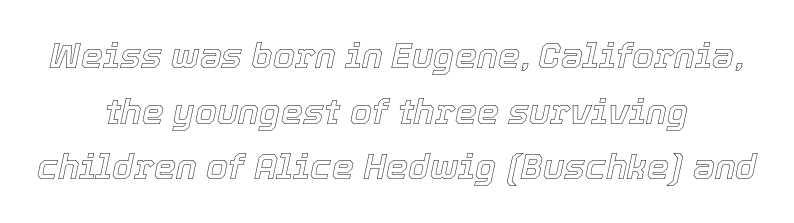
The image shows 35 px text type, italic (leaning right); set centered, normal line spacing (1.59x), normal letter spacing, not underlined; a medium x-height.
